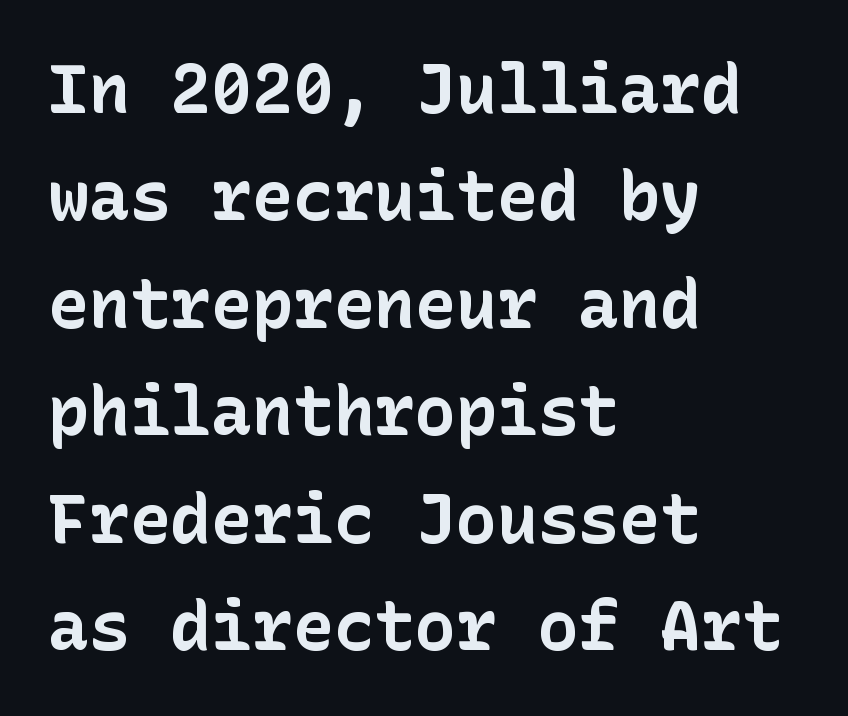
These lines were composed using upright roman letters. The passage shown is typeset with a sans-serif family. If you drew a ruler down the left edge, every line would touch it. Thick stems and heavy bowls — unmistakably bold. Tracking value appears to be zero — textbook default spacing. Honestly, the row spacing looks completely unremarkable.
